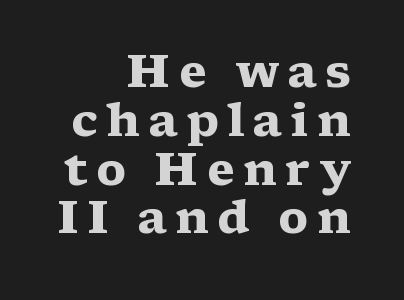
{"serif": "yes", "italic": "no", "bold": "yes", "weight": "heavy", "width": "wide", "stroke_contrast": "medium", "x_height": "medium", "monospaced": "no", "underline": "no", "align": "right", "line_spacing": "tight", "line_spacing_ratio": 1.06, "glyph_px": 46}
